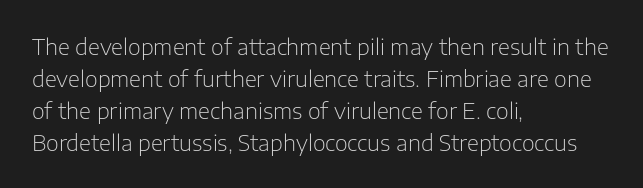
The image shows 22 px text type, upright; set left-aligned, normal line spacing (1.45x), normal letter spacing, not underlined.
